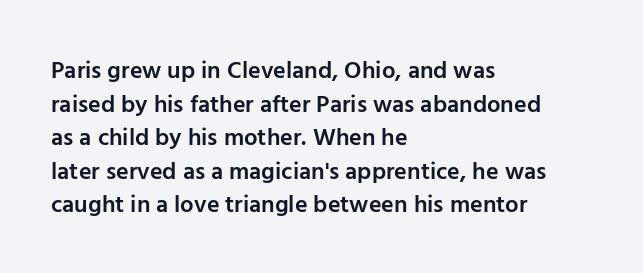
{"italic": "no", "bold": "semi", "underline": "no", "align": "left", "line_spacing": "normal", "line_spacing_ratio": 1.4, "letter_spacing": "normal", "letter_spacing_em": 0.0, "glyph_px": 24}
